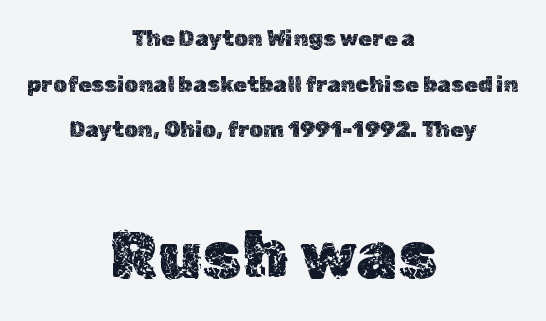
The image shows 67 px text type, upright; set centered, loose line spacing (2.07x), normal letter spacing, not underlined; the second (bottom) block is 3.05x larger; a medium x-height.
